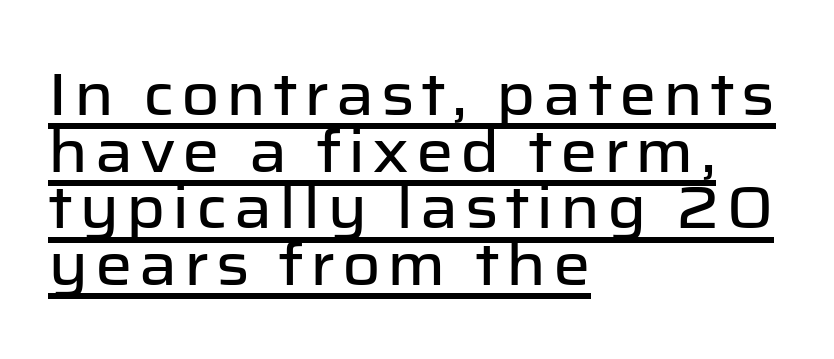
The image shows 59 px sans-serif type, upright; set left-aligned, tight line spacing (0.96x), underlined; low stroke contrast and a medium x-height.
